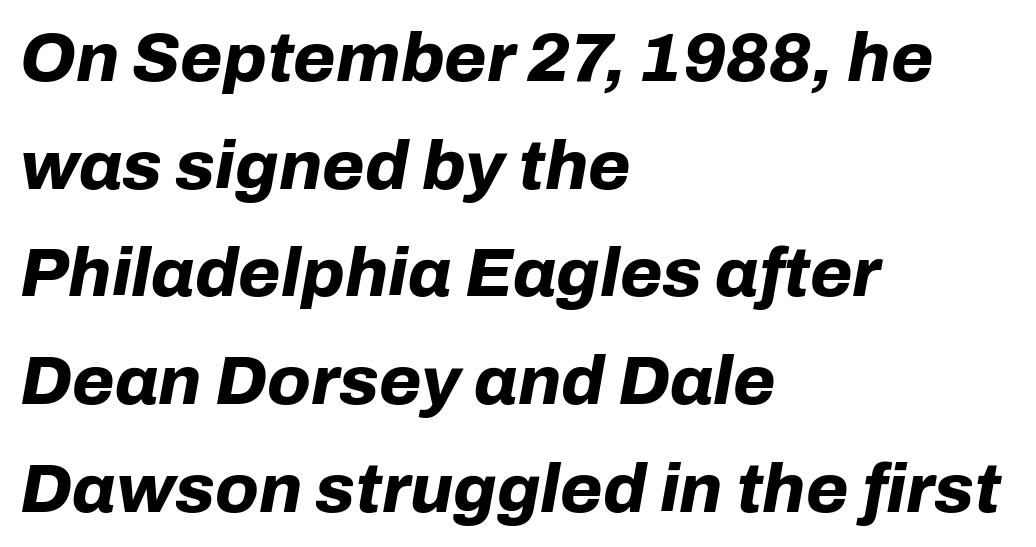
The image shows 69 px bold type, italic (leaning right); set left-aligned, normal line spacing (1.56x), normal letter spacing, not underlined; low stroke contrast and a medium x-height.
